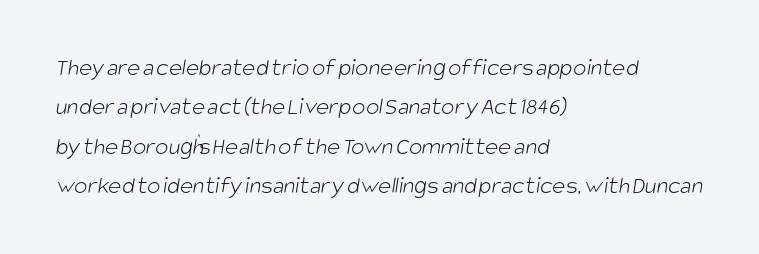
The image shows 25 px text type; set left-aligned, normal line spacing (1.58x), normal letter spacing, not underlined.
